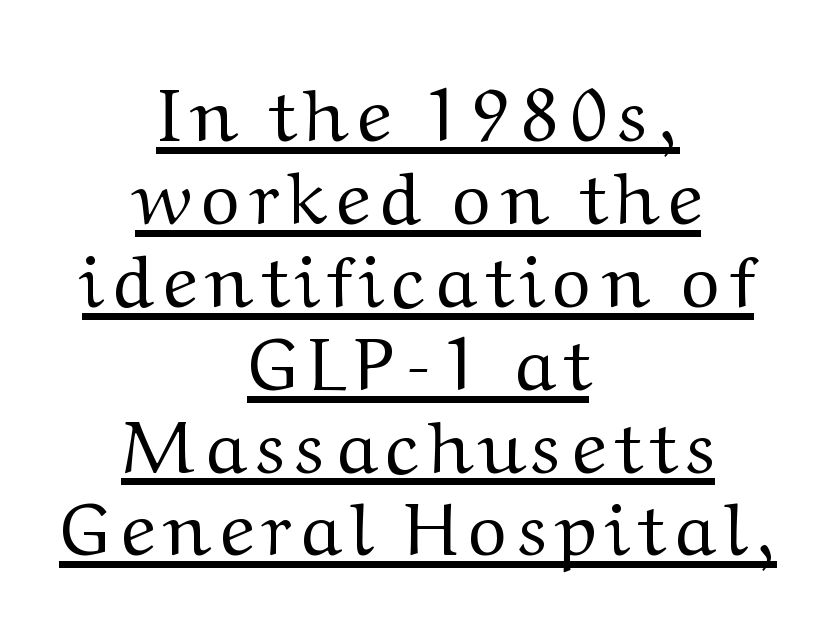
The image shows 74 px regular-weight serif type, upright; set centered, tight line spacing (1.12x), underlined; medium stroke contrast and a medium x-height.
